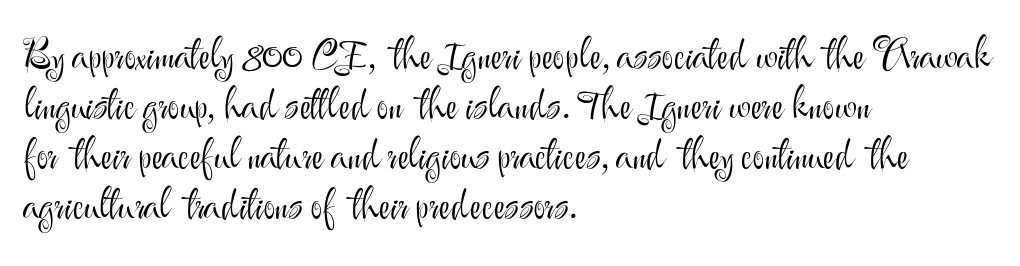
The image shows 40 px light sans-serif type; set left-aligned, normal line spacing (1.25x), normal letter spacing, not underlined; medium stroke contrast and a small x-height.
